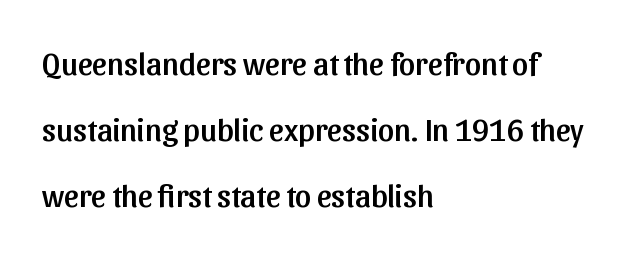
{"serif": "no", "italic": "no", "width": "normal", "stroke_contrast": "low", "x_height": "medium", "monospaced": "no", "underline": "no", "align": "left", "line_spacing": "loose", "line_spacing_ratio": 2.06, "letter_spacing": "normal", "letter_spacing_em": 0.0, "glyph_px": 32}
